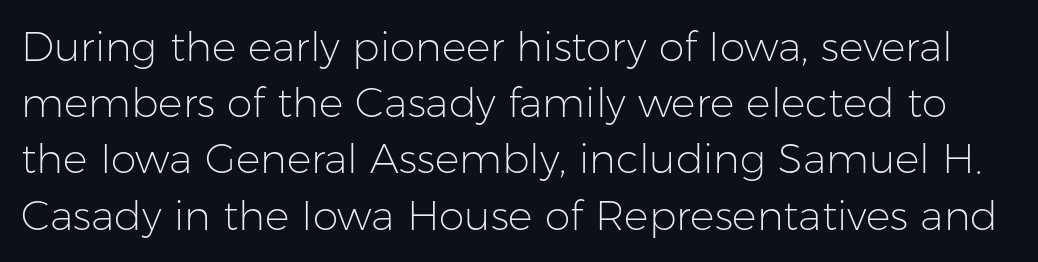
Q: Is the text bold? A: No.
Q: Is the text italic (slanted)? A: No, it is upright.
Q: Is the typeface a serif or a sans-serif typeface? A: Sans-serif.
Q: Is the text underlined? A: No.
Q: Is the spacing between letters normal or unusually wide? A: Normal.
Q: Is the spacing between lines tight, normal or loose? A: Normal.
Q: Width (condensed, normal, or wide)? A: Normal.
Q: Stroke contrast? A: Low.
Q: x-height? A: Medium.
Q: Monospaced? A: No.
